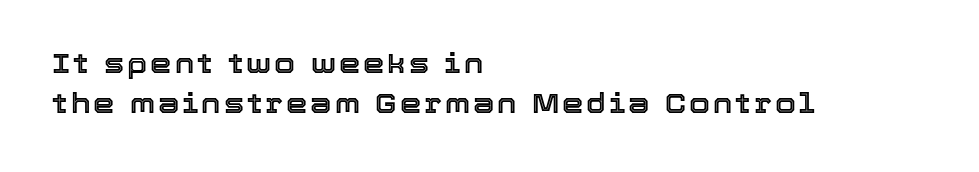
Rule under the text: the space is simply empty. Vertically, the passage feels balanced, rows spaced as you'd expect. When letters stand straight like this, we call the style roman or upright. This rendering uses left alignment, leaving the right contour irregular.
